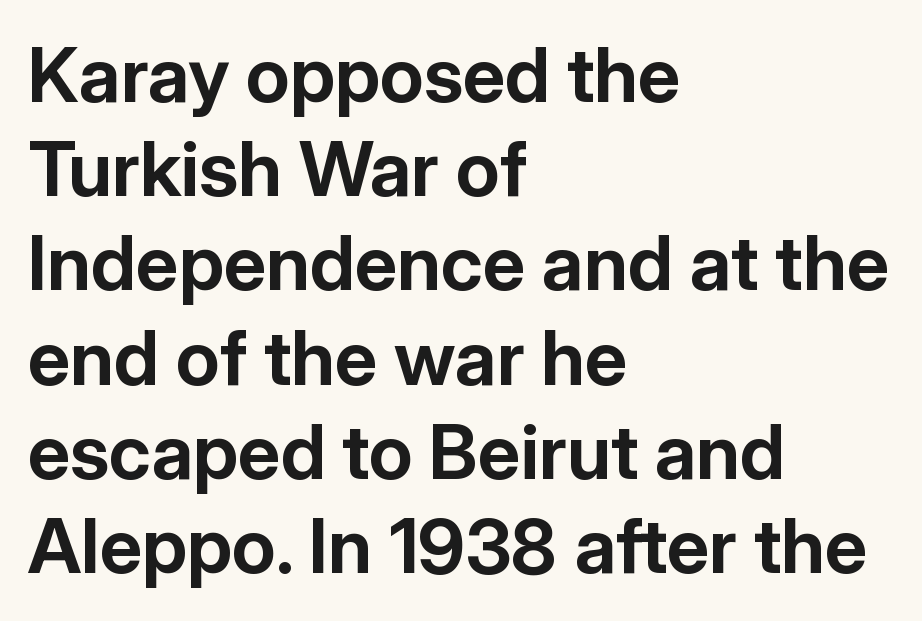
Q: Is the text bold? A: Yes.
Q: Is the text italic (slanted)? A: No, it is upright.
Q: Is the typeface a serif or a sans-serif typeface? A: Sans-serif.
Q: Is the text underlined? A: No.
Q: How is the paragraph aligned? A: Left-aligned.
Q: Is the spacing between letters normal or unusually wide? A: Normal.
Q: Width (condensed, normal, or wide)? A: Normal.
Q: Stroke contrast? A: Low.
Q: x-height? A: Medium.
Q: Monospaced? A: No.
